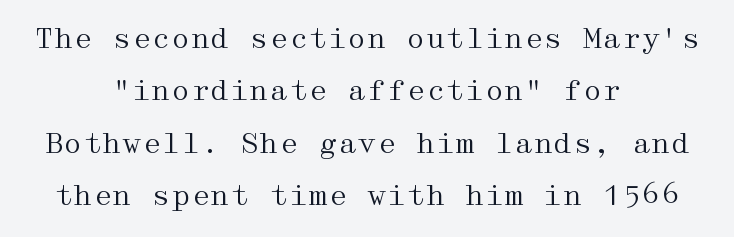
The image shows 28 px regular-weight, wide serif type, upright; set centered, line spacing 1.87x, normal letter spacing, not underlined; medium stroke contrast and a medium x-height.
